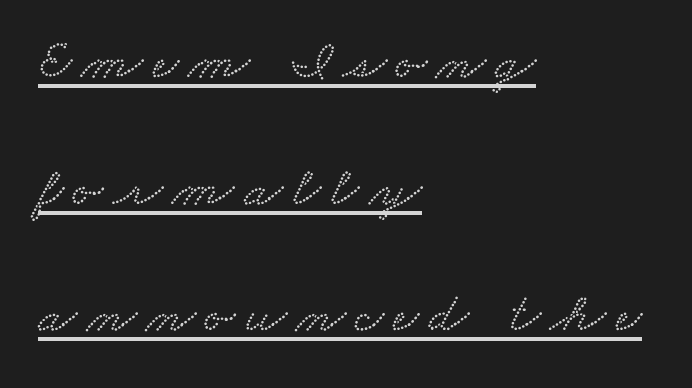
Spacing verdict: proportional, widths tailored to each character. Vertically, the passage feels expansive, rows floating well apart. Every row of glyphs begins at an identical x-position on the left. The typeface chosen for these lines features serifs.
